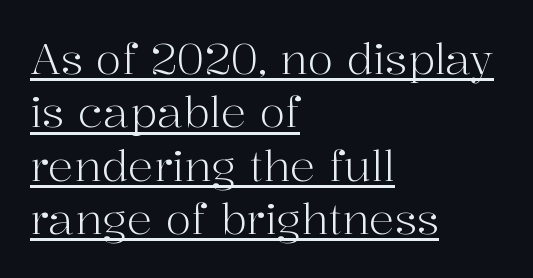
{"serif": "yes", "italic": "no", "bold": "no", "weight": "light", "width": "normal", "stroke_contrast": "high", "x_height": "medium", "monospaced": "no", "underline": "yes", "align": "left", "line_spacing": "normal", "line_spacing_ratio": 1.27, "letter_spacing": "normal", "letter_spacing_em": 0.0, "glyph_px": 42}
